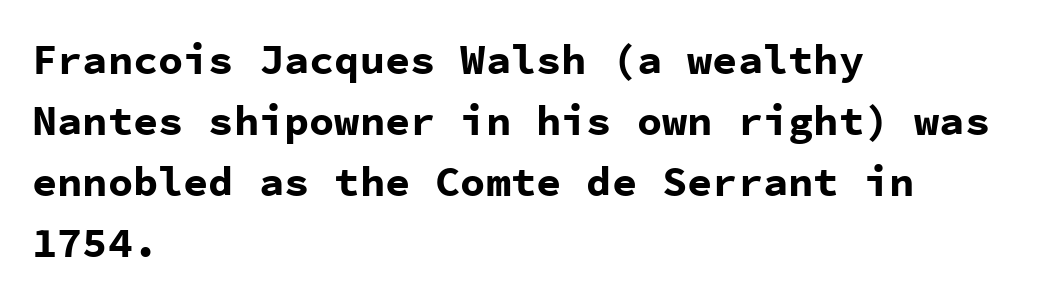
Q: Is the text bold? A: Yes.
Q: Is the text italic (slanted)? A: No, it is upright.
Q: Is the typeface a serif or a sans-serif typeface? A: Sans-serif.
Q: Is the text underlined? A: No.
Q: How is the paragraph aligned? A: Left-aligned.
Q: Is the spacing between letters normal or unusually wide? A: Normal.
Q: Is the spacing between lines tight, normal or loose? A: Normal.
Q: Width (condensed, normal, or wide)? A: Normal.
Q: Stroke contrast? A: Low.
Q: x-height? A: Medium.
Q: Monospaced? A: Yes.
